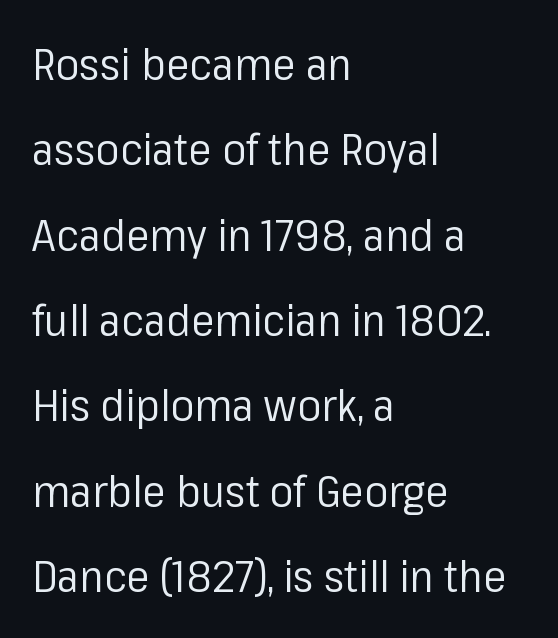
Q: Is the text bold? A: No.
Q: Is the text italic (slanted)? A: No, it is upright.
Q: Is the typeface a serif or a sans-serif typeface? A: Sans-serif.
Q: Is the text underlined? A: No.
Q: How is the paragraph aligned? A: Left-aligned.
Q: Is the spacing between letters normal or unusually wide? A: Normal.
Q: Is the spacing between lines tight, normal or loose? A: Loose.
Q: Width (condensed, normal, or wide)? A: Normal.
Q: Stroke contrast? A: Low.
Q: x-height? A: Medium.
Q: Monospaced? A: No.
